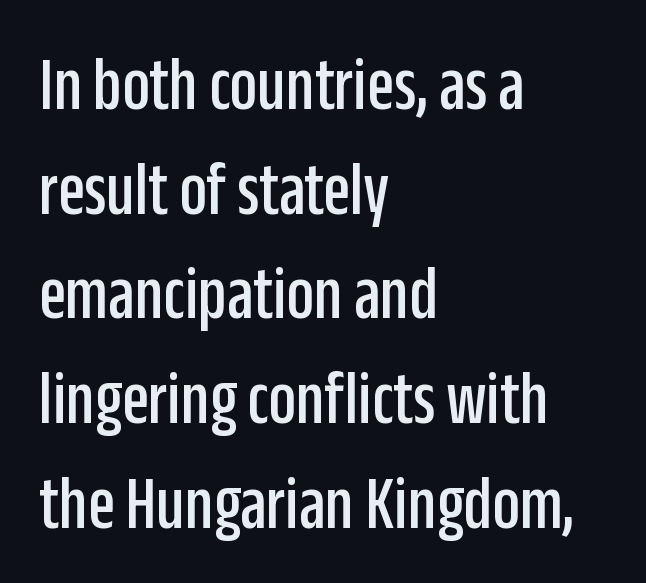
Q: Is the text italic (slanted)? A: No, it is upright.
Q: Is the typeface a serif or a sans-serif typeface? A: Sans-serif.
Q: Is the text underlined? A: No.
Q: How is the paragraph aligned? A: Left-aligned.
Q: Is the spacing between letters normal or unusually wide? A: Normal.
Q: Is the spacing between lines tight, normal or loose? A: Normal.
Q: Width (condensed, normal, or wide)? A: Condensed.
Q: Stroke contrast? A: Low.
Q: x-height? A: Large.
Q: Monospaced? A: No.
